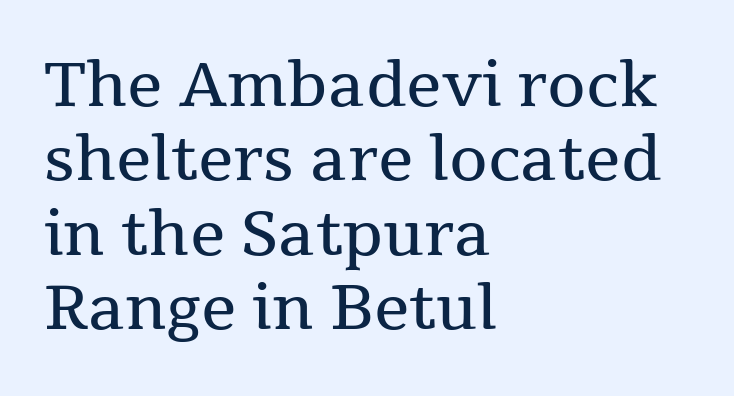
{"serif": "yes", "italic": "no", "bold": "no", "weight": "regular", "width": "normal", "stroke_contrast": "medium", "x_height": "medium", "monospaced": "no", "underline": "no", "align": "left", "line_spacing_ratio": 1.2, "letter_spacing": "normal", "letter_spacing_em": 0.0, "glyph_px": 62}
